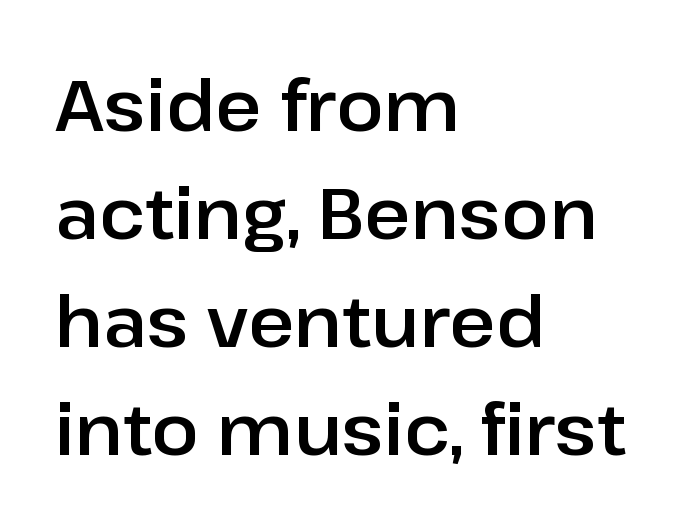
Ascenders rise straight up at ninety degrees. The baseline area is clear. The lines sit at an ordinary, default distance from one another. Proportional: the letters do not fall into vertical columns. Examine the stroke ends and you'll find no serifs. Short and long lines alike share a common starting point at left.
